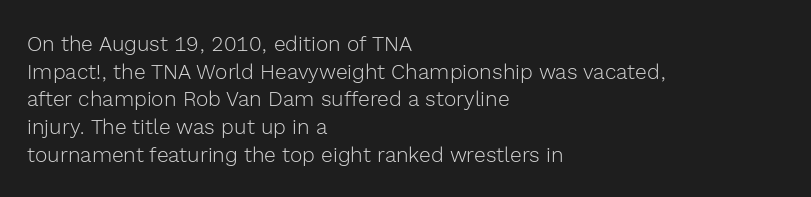
Every stem runs plumb, perpendicular to the baseline. Leftover space on each line is placed entirely after the last word. Check the space under the baseline: it is left empty. This reads as an unemphasized weight, regular at the heaviest. Caption: standard tracking, unaltered.
